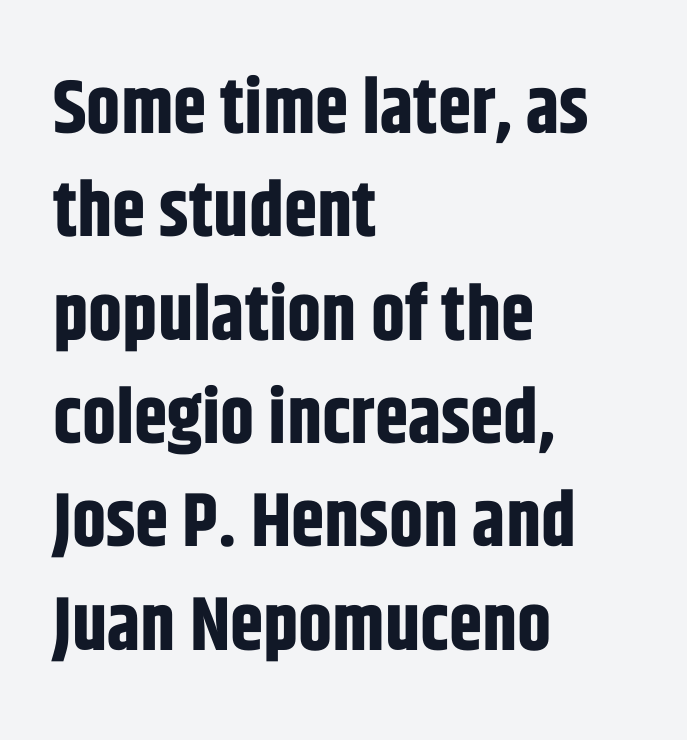
{"serif": "no", "italic": "no", "bold": "yes", "weight": "bold", "width": "condensed", "stroke_contrast": "low", "x_height": "large", "monospaced": "no", "underline": "no", "align": "left", "line_spacing": "normal", "line_spacing_ratio": 1.36, "letter_spacing": "normal", "letter_spacing_em": 0.0, "glyph_px": 76}
